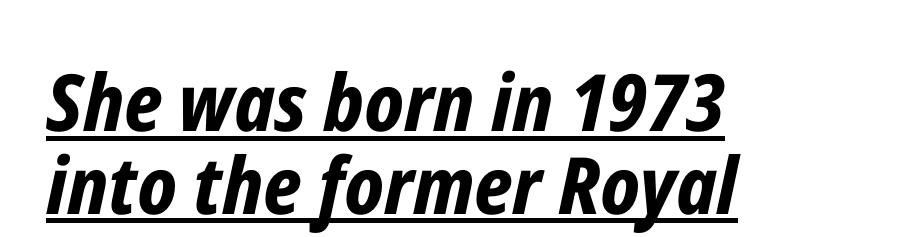
Q: Is the text bold? A: Yes.
Q: Is the text italic (slanted)? A: Yes, it leans right by about 12 degrees.
Q: Is the text underlined? A: Yes.
Q: How is the paragraph aligned? A: Left-aligned.
Q: Is the spacing between letters normal or unusually wide? A: Normal.
Q: Is the spacing between lines tight, normal or loose? A: Tight.
Q: Width (condensed, normal, or wide)? A: Condensed.
Q: Stroke contrast? A: Low.
Q: x-height? A: Medium.
Q: Monospaced? A: No.
